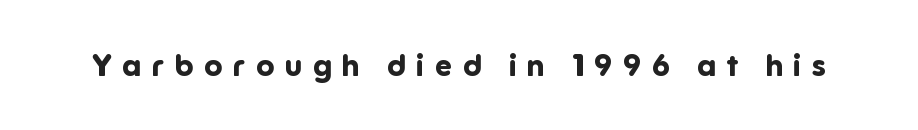
Q: Is the text bold? A: Yes.
Q: Is the text italic (slanted)? A: No, it is upright.
Q: Is the typeface a serif or a sans-serif typeface? A: Sans-serif.
Q: Is the text underlined? A: No.
Q: Is the spacing between letters normal or unusually wide? A: Unusually wide.
Q: Width (condensed, normal, or wide)? A: Normal.
Q: Stroke contrast? A: Low.
Q: x-height? A: Medium.
Q: Monospaced? A: No.
